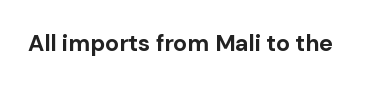
Notice how thick the strokes are: this is what a full bold looks like. In terms of letterspacing, this is plain default setting. The specimen omits any rule beneath the text block's lines. The lettering stays uniformly vertical, giving the passage a roman look.
